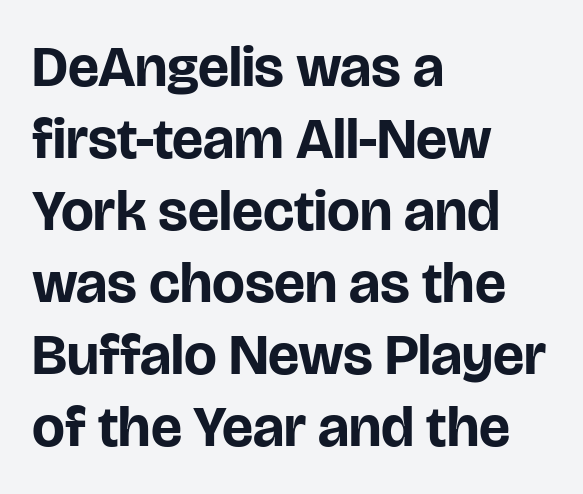
Q: Is the text bold? A: Yes.
Q: Is the text italic (slanted)? A: No, it is upright.
Q: Is the typeface a serif or a sans-serif typeface? A: Sans-serif.
Q: Is the text underlined? A: No.
Q: How is the paragraph aligned? A: Left-aligned.
Q: Is the spacing between letters normal or unusually wide? A: Normal.
Q: Width (condensed, normal, or wide)? A: Normal.
Q: Stroke contrast? A: Low.
Q: x-height? A: Large.
Q: Monospaced? A: No.
